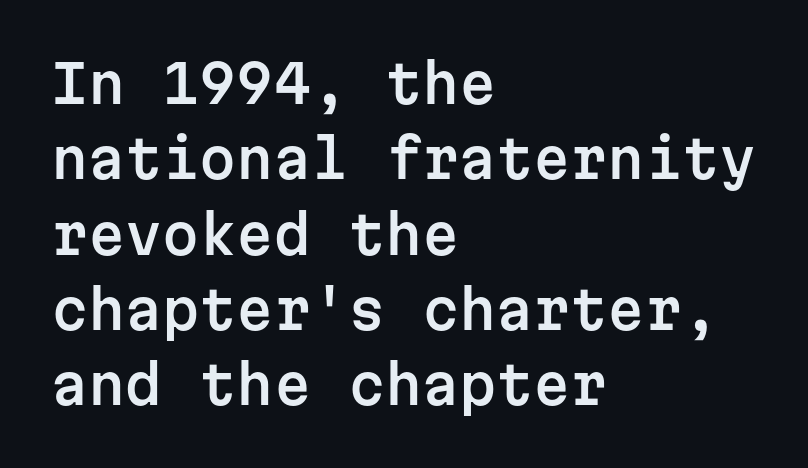
Q: Is the text italic (slanted)? A: No, it is upright.
Q: Is the typeface a serif or a sans-serif typeface? A: Sans-serif.
Q: Is the text underlined? A: No.
Q: How is the paragraph aligned? A: Left-aligned.
Q: Is the spacing between letters normal or unusually wide? A: Normal.
Q: Is the spacing between lines tight, normal or loose? A: Normal.
Q: Width (condensed, normal, or wide)? A: Normal.
Q: Stroke contrast? A: Low.
Q: x-height? A: Medium.
Q: Monospaced? A: Yes.
